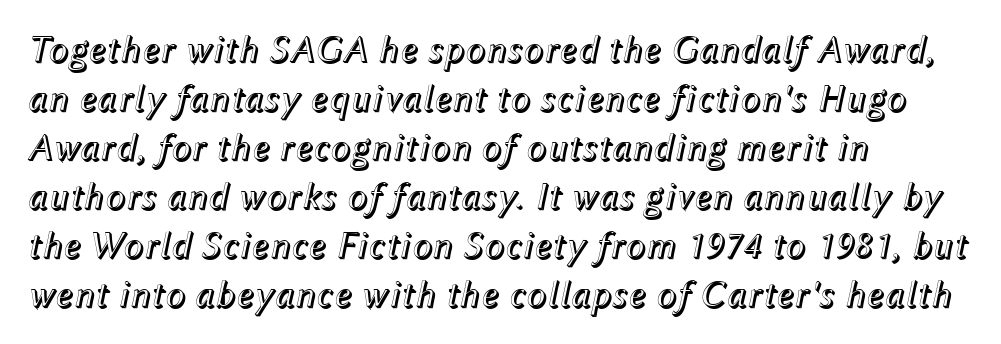
This sample is left-justified, so line endings fall wherever the words run out. The text carries the slant typical of an italic or oblique font. Any mark beneath the type? The region is blank. Short note: letters normally spaced.
